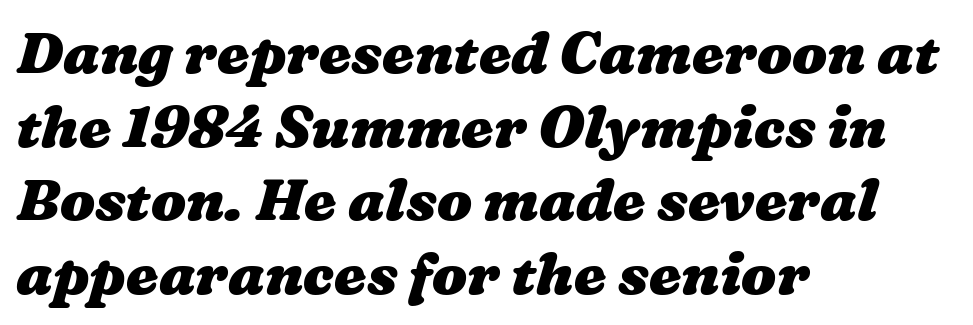
Quick note: interline space is typical. Left-aligned paragraph, ragged on the right. A dark, heavy texture on the line: the type is bold. Is this a fixed-width face? No — the glyphs have proportional, varying widths. Here the glyphs are tracked normally, forming tight word shapes. Descenders are the only things crossing below the line.
